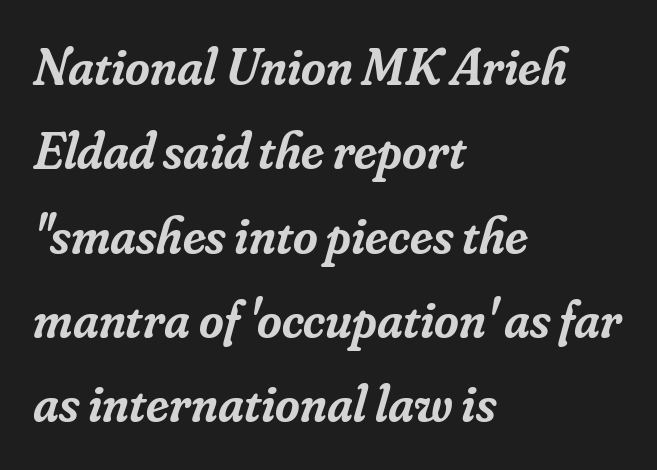
The image shows 53 px semibold serif type, italic (leaning right); set left-aligned, normal line spacing (1.59x), normal letter spacing, not underlined; low stroke contrast and a small x-height.
